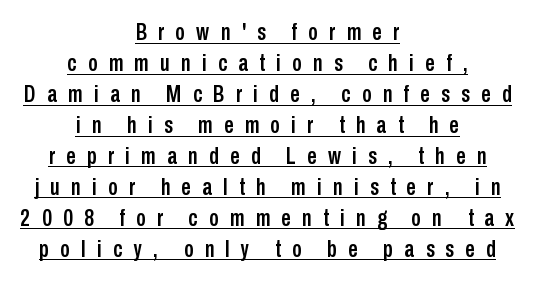
{"italic": "no", "underline": "yes", "align": "center", "line_spacing": "normal", "line_spacing_ratio": 1.29, "letter_spacing": "wide", "letter_spacing_em": 0.47, "glyph_px": 24}
